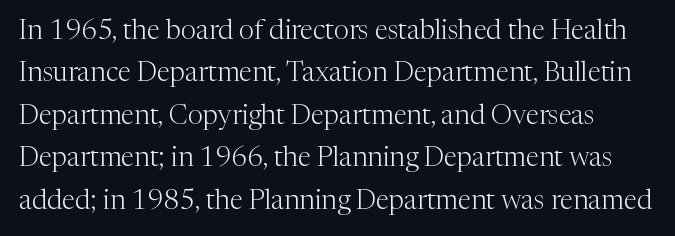
Is there much room between lines? A standard amount, neither cramped nor airy. The letters sit at their default tracking, neither squeezed nor spread. The zone under the glyphs is completely vacant. Stem width sits at or under what a default text font uses. Posture: vertical.
